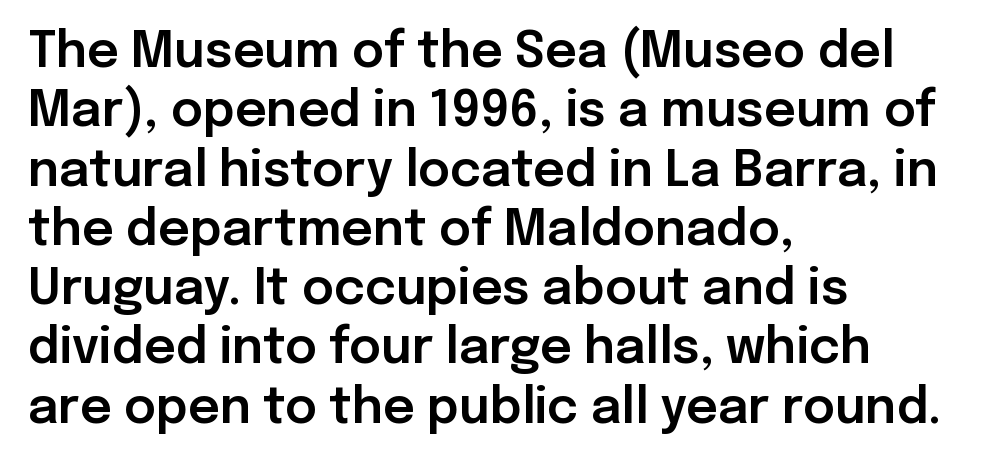
Q: Is the text italic (slanted)? A: No, it is upright.
Q: Is the typeface a serif or a sans-serif typeface? A: Sans-serif.
Q: Is the text underlined? A: No.
Q: How is the paragraph aligned? A: Left-aligned.
Q: Is the spacing between letters normal or unusually wide? A: Normal.
Q: Width (condensed, normal, or wide)? A: Normal.
Q: Stroke contrast? A: Low.
Q: x-height? A: Medium.
Q: Monospaced? A: No.
